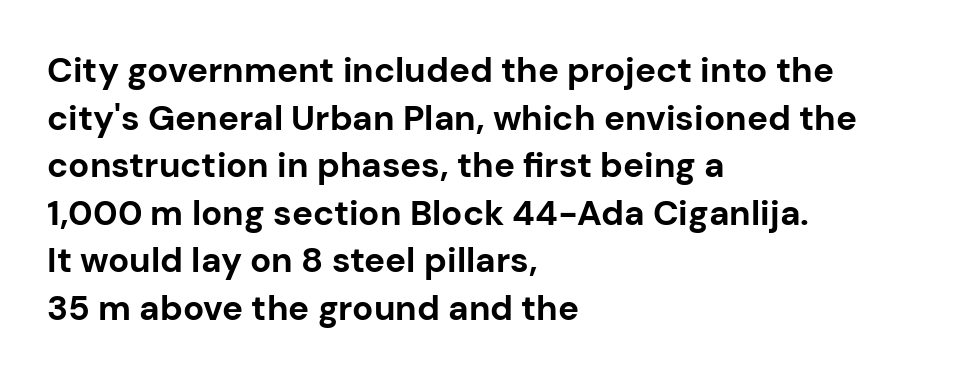
{"serif": "no", "italic": "no", "bold": "yes", "weight": "bold", "width": "normal", "stroke_contrast": "low", "x_height": "medium", "monospaced": "no", "underline": "no", "align": "left", "line_spacing": "normal", "line_spacing_ratio": 1.36, "letter_spacing": "normal", "letter_spacing_em": 0.0, "glyph_px": 35}
